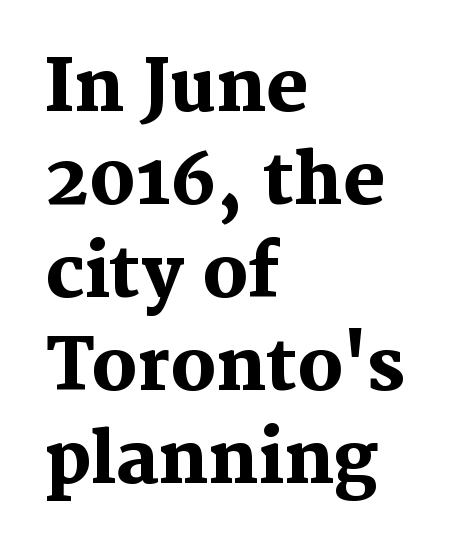
{"serif": "yes", "italic": "no", "bold": "yes", "weight": "heavy", "width": "normal", "stroke_contrast": "medium", "x_height": "medium", "monospaced": "no", "underline": "no", "align": "left", "line_spacing": "normal", "line_spacing_ratio": 1.33, "letter_spacing": "normal", "letter_spacing_em": 0.0, "glyph_px": 70}
